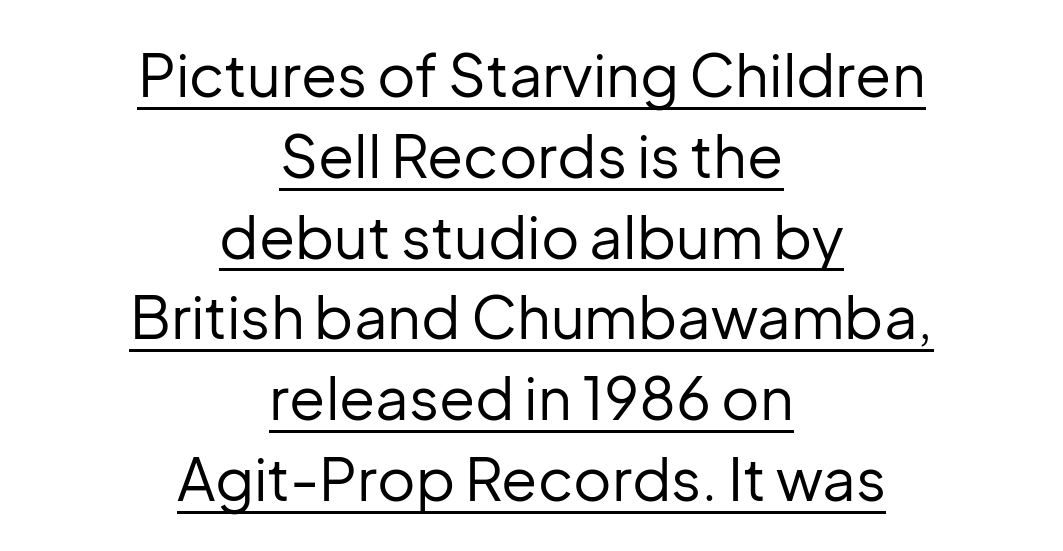
The face used here appears with an underline applied. Heft: none added — not bold. These lines keep a tight, regular rhythm from letter to letter. The passage shown is typed in a proportional face where columns would drift. This is roman type, the default non-slanted kind.
